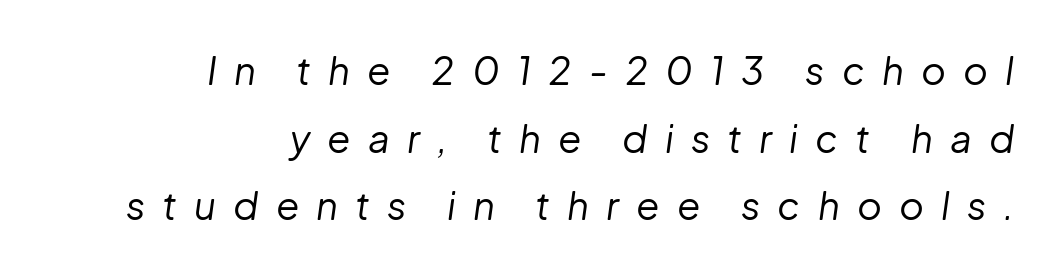
The image shows 38 px regular-weight type, italic (leaning right); set right-aligned, line spacing 1.78x, unusually wide letter spacing (+0.45 em), not underlined; low stroke contrast and a medium x-height.
